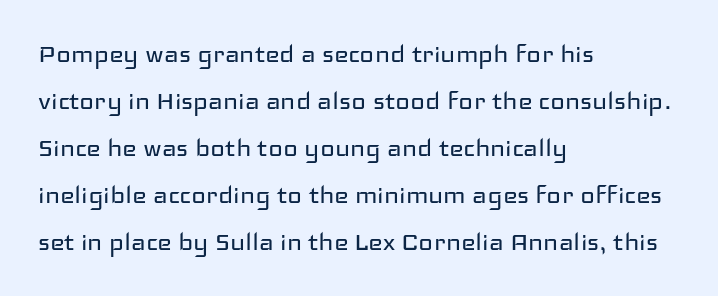
Line beginnings align vertically; line endings do not. Typographically, this falls in the sans-serif category. Summary of vertical rhythm: regular, with standard interline spacing. The typeface has the unassuming heft of standard copy or less. Clear beneath every line of the passage. Tall strokes in this sample are plumb rather than angled.
